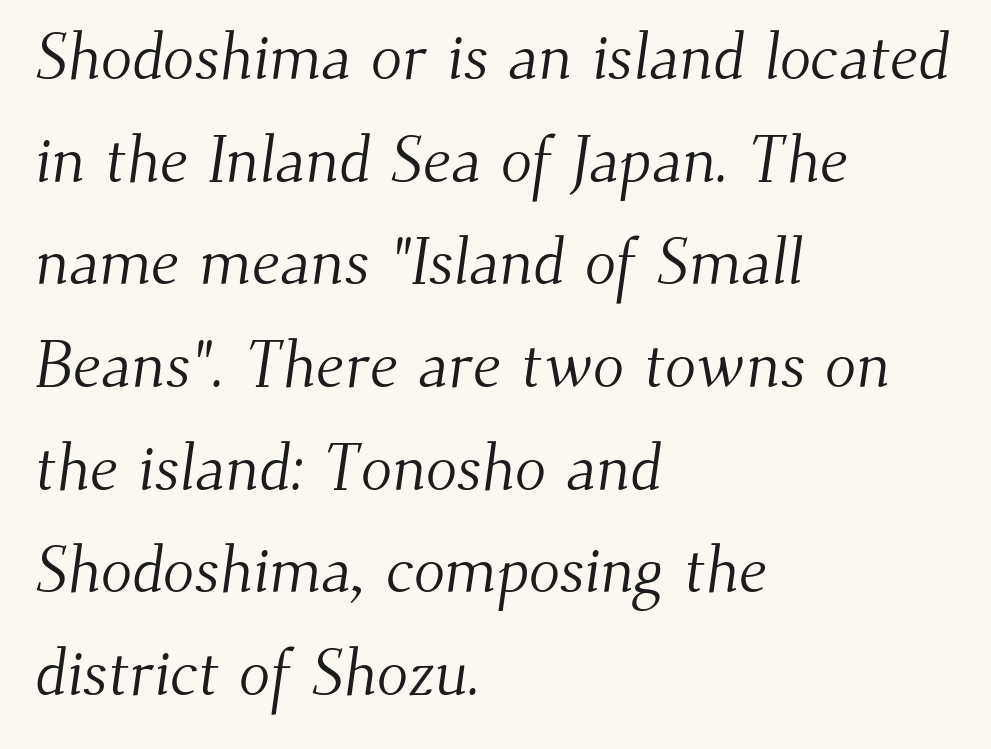
Is this a heavy cut? Hardly; it is regular or lighter. Leftover space on each line is placed entirely after the last word. The words here are not underlined. Whoever set this chose a conventional vertical rhythm. Serif or sans? Serif — the stroke terminals have little feet.
